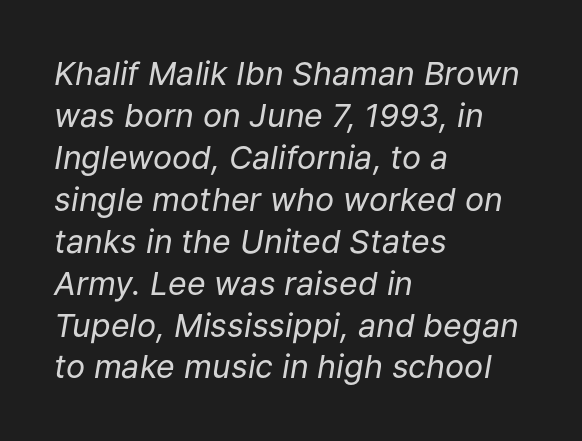
{"italic": "yes", "lean": "right", "slant_degrees": 9, "bold": "no", "weight": "regular", "width": "normal", "stroke_contrast": "low", "x_height": "medium", "monospaced": "no", "underline": "no", "align": "left", "line_spacing": "normal", "line_spacing_ratio": 1.31, "letter_spacing": "normal", "letter_spacing_em": 0.0, "glyph_px": 32}
